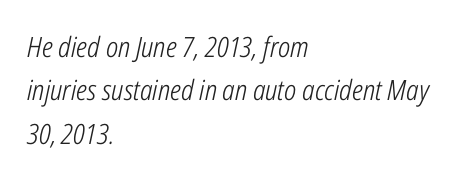
Q: Is the text bold? A: No.
Q: Is the text italic (slanted)? A: Yes, it leans right by about 12 degrees.
Q: Is the text underlined? A: No.
Q: How is the paragraph aligned? A: Left-aligned.
Q: Is the spacing between letters normal or unusually wide? A: Normal.
Q: Is the spacing between lines tight, normal or loose? A: Normal.
Q: Width (condensed, normal, or wide)? A: Condensed.
Q: Stroke contrast? A: Low.
Q: x-height? A: Medium.
Q: Monospaced? A: No.
